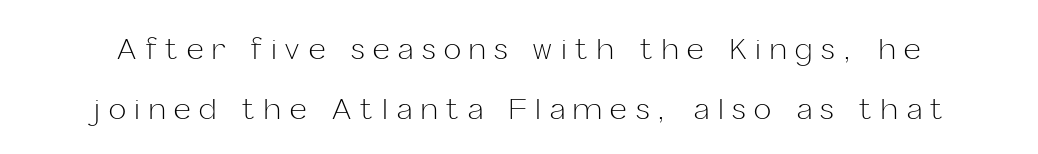
{"serif": "no", "italic": "no", "bold": "no", "weight": "light", "width": "normal", "stroke_contrast": "low", "x_height": "medium", "monospaced": "no", "underline": "no", "line_spacing": "loose", "line_spacing_ratio": 2.07, "letter_spacing": "wide", "letter_spacing_em": 0.3, "glyph_px": 29}
